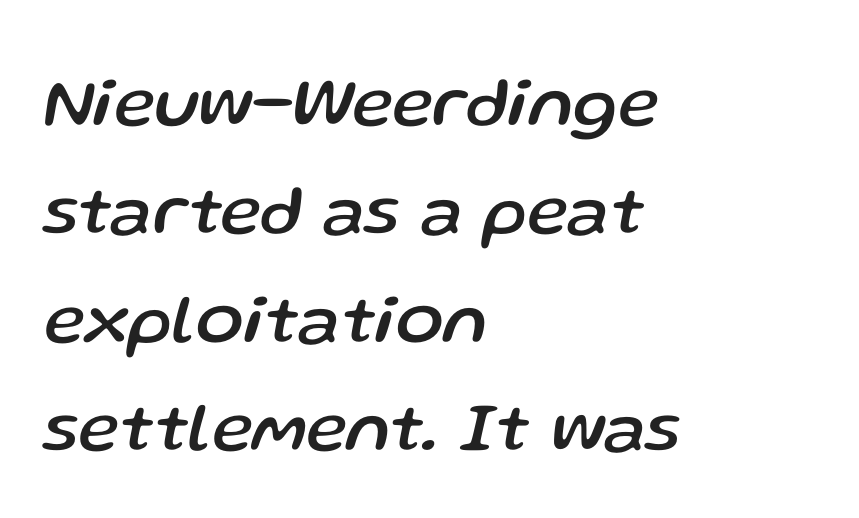
Q: Is the text italic (slanted)? A: Yes, it leans right by about 13 degrees.
Q: Is the text underlined? A: No.
Q: How is the paragraph aligned? A: Left-aligned.
Q: Is the spacing between letters normal or unusually wide? A: Normal.
Q: Is the spacing between lines tight, normal or loose? A: Normal.
Q: Width (condensed, normal, or wide)? A: Normal.
Q: Stroke contrast? A: Low.
Q: x-height? A: Medium.
Q: Monospaced? A: No.
